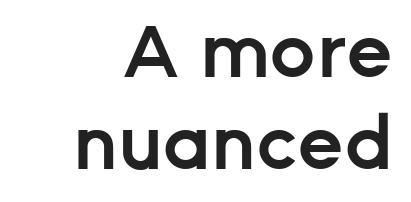
{"serif": "no", "italic": "no", "bold": "semi", "weight": "semibold", "width": "normal", "stroke_contrast": "low", "x_height": "medium", "monospaced": "no", "underline": "no", "line_spacing": "normal", "line_spacing_ratio": 1.26, "letter_spacing": "normal", "letter_spacing_em": 0.0, "glyph_px": 73}
